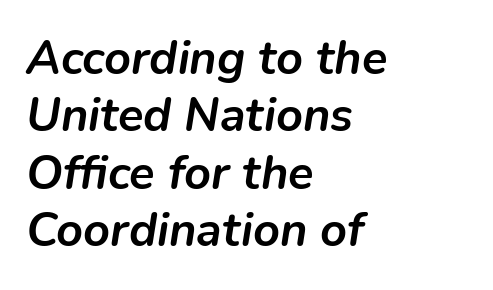
{"italic": "yes", "lean": "right", "slant_degrees": 9, "bold": "yes", "weight": "semibold", "width": "normal", "stroke_contrast": "low", "x_height": "medium", "monospaced": "no", "underline": "no", "align": "left", "line_spacing_ratio": 1.22, "letter_spacing": "normal", "letter_spacing_em": 0.0, "glyph_px": 47}
